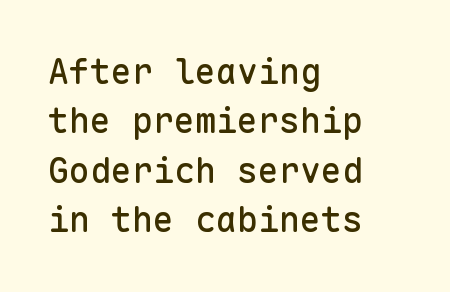
Q: Is the text italic (slanted)? A: No, it is upright.
Q: Is the typeface a serif or a sans-serif typeface? A: Sans-serif.
Q: Is the text underlined? A: No.
Q: How is the paragraph aligned? A: Left-aligned.
Q: Is the spacing between letters normal or unusually wide? A: Normal.
Q: Is the spacing between lines tight, normal or loose? A: Normal.
Q: Width (condensed, normal, or wide)? A: Normal.
Q: Stroke contrast? A: Low.
Q: x-height? A: Medium.
Q: Monospaced? A: Yes.
